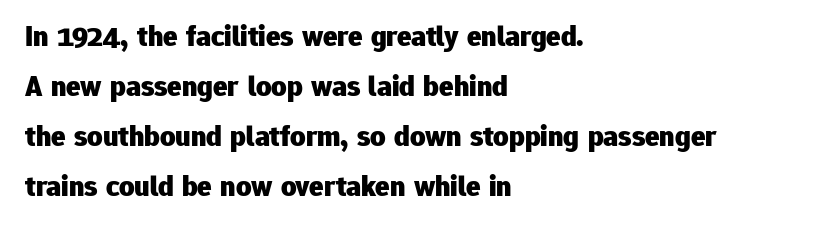
How are the letters spaced? Ordinarily, with no added tracking. The font is running at its bold setting. Each row of text sits above clean, open space. Unlike a traditional serif, this face leaves its strokes unadorned. A roman cut, with each character standing at attention. The letters advance in unequal steps, a hallmark of proportional type.
